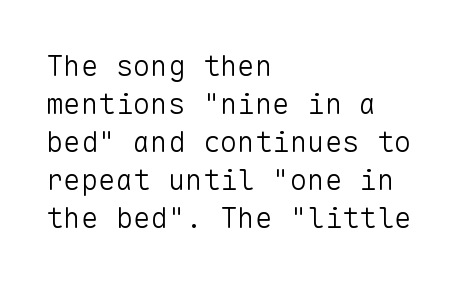
The image shows 29 px light sans-serif type, upright, monospaced; set left-aligned, normal line spacing (1.31x), normal letter spacing, not underlined; low stroke contrast and a medium x-height.
